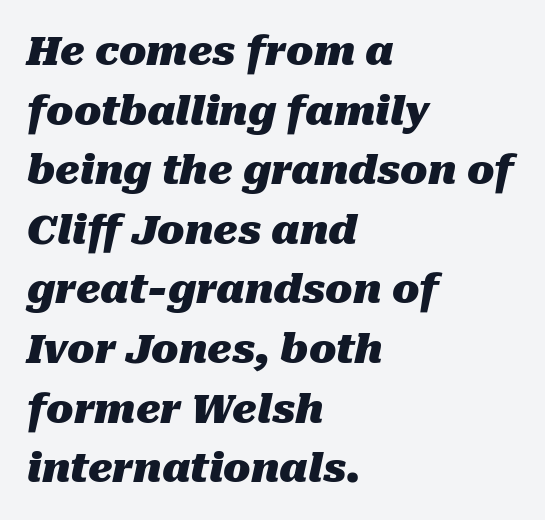
Caption: multi-line text, flush left, ragged right. Does the lettering tilt? It does — this is italic. Short note: letters normally spaced. Varying glyph widths throughout — classic text-font behaviour. This block has exactly the height ordinary leading produces. Descenders hang freely into open space.
